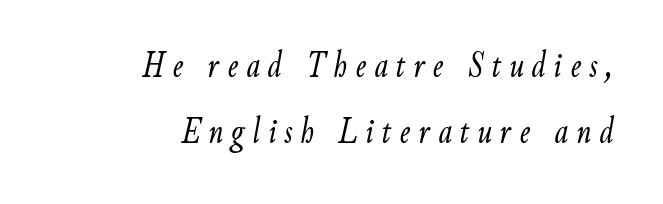
Q: Is the text bold? A: No.
Q: Is the text italic (slanted)? A: Yes, it leans right by about 9 degrees.
Q: Is the text underlined? A: No.
Q: How is the paragraph aligned? A: Right-aligned.
Q: Is the spacing between letters normal or unusually wide? A: Unusually wide.
Q: Width (condensed, normal, or wide)? A: Condensed.
Q: Stroke contrast? A: Low.
Q: x-height? A: Small.
Q: Monospaced? A: No.
